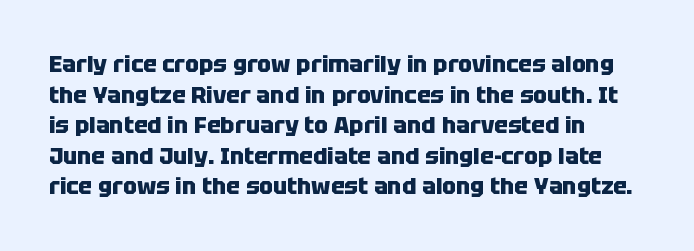
A full-strength bold gives these letters their thick strokes. Regarding leading, the lines here are spaced in the standard way. Students, note that the glyphs here touch the page at normal intervals. Descenders are the only things crossing below the line. Nope, not italic — everything's standing straight.
